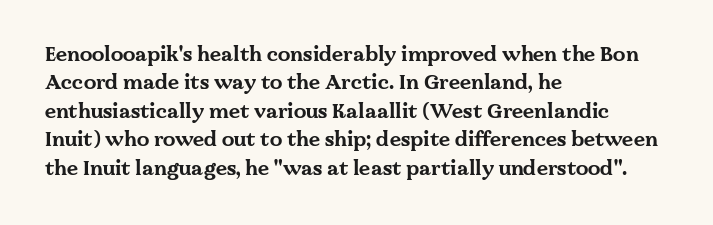
{"italic": "no", "bold": "yes", "underline": "no", "align": "left", "line_spacing": "normal", "line_spacing_ratio": 1.42, "letter_spacing": "normal", "letter_spacing_em": 0.0, "glyph_px": 20}
